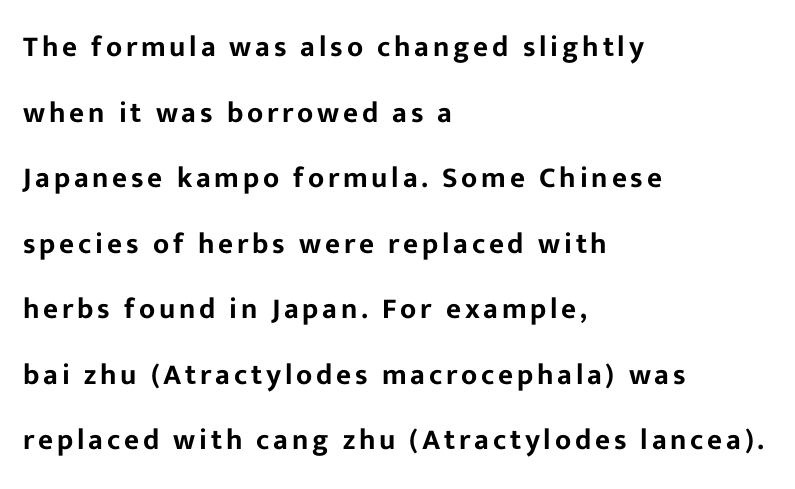
{"serif": "no", "italic": "no", "width": "normal", "stroke_contrast": "low", "x_height": "medium", "monospaced": "no", "underline": "no", "align": "left", "line_spacing": "loose", "line_spacing_ratio": 2.26, "glyph_px": 29}
